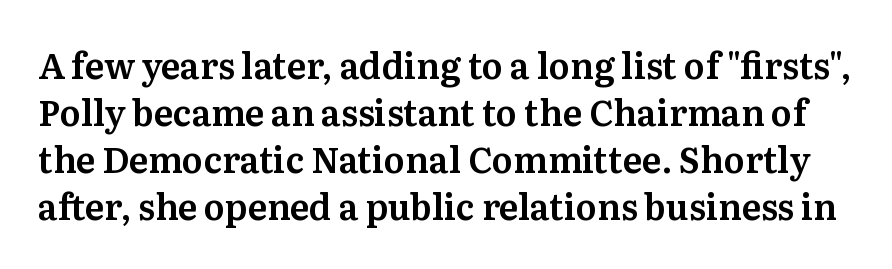
Q: Is the text italic (slanted)? A: No, it is upright.
Q: Is the typeface a serif or a sans-serif typeface? A: Serif.
Q: Is the text underlined? A: No.
Q: Is the spacing between letters normal or unusually wide? A: Normal.
Q: Is the spacing between lines tight, normal or loose? A: Normal.
Q: Width (condensed, normal, or wide)? A: Normal.
Q: Stroke contrast? A: Medium.
Q: x-height? A: Medium.
Q: Monospaced? A: No.
